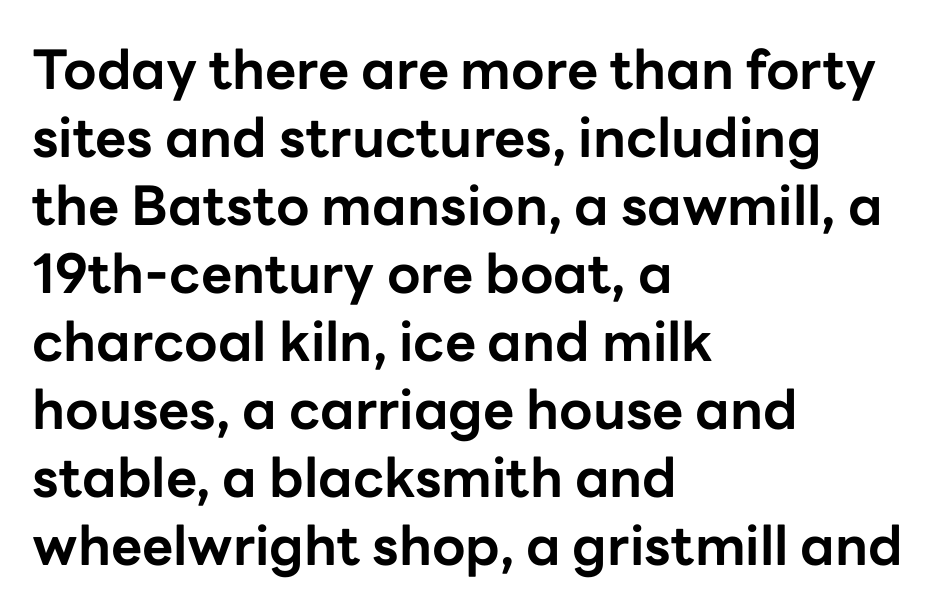
{"serif": "no", "italic": "no", "bold": "yes", "weight": "bold", "width": "normal", "stroke_contrast": "low", "x_height": "medium", "monospaced": "no", "underline": "no", "align": "left", "line_spacing": "normal", "line_spacing_ratio": 1.26, "letter_spacing": "normal", "letter_spacing_em": 0.0, "glyph_px": 54}
